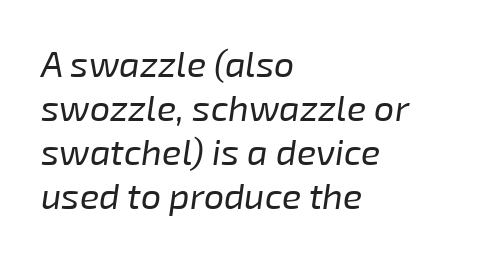
{"italic": "yes", "lean": "right", "slant_degrees": 8, "bold": "no", "weight": "regular", "width": "normal", "stroke_contrast": "low", "x_height": "medium", "monospaced": "no", "underline": "no", "align": "left", "line_spacing_ratio": 1.22, "letter_spacing": "normal", "letter_spacing_em": 0.0, "glyph_px": 36}
